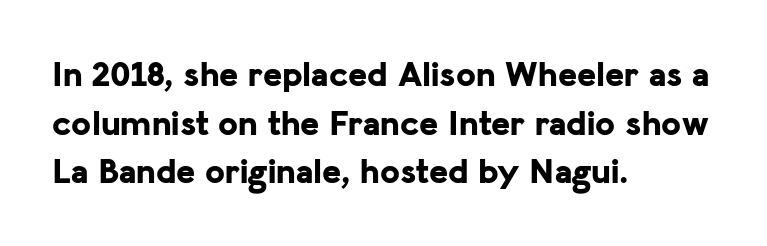
The rendering uses a bold face; every stroke is thick and dark. The passage shown is typed in a proportional face where columns would drift. The axis of the letterforms is exactly vertical. If you measured baseline to baseline, you'd find a middling distance. Reading down the block, your eye returns to a fixed left position each line.
